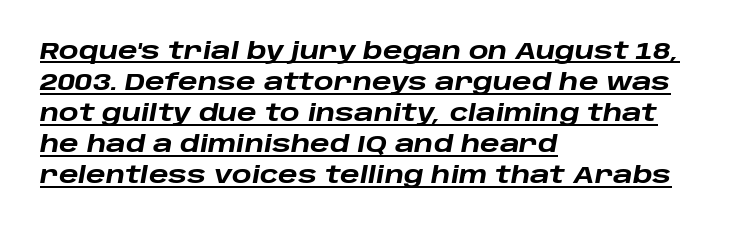
{"italic": "yes", "lean": "right", "slant_degrees": 10, "bold": "yes", "underline": "yes", "align": "left", "line_spacing": "normal", "line_spacing_ratio": 1.35, "letter_spacing": "normal", "letter_spacing_em": 0.0, "glyph_px": 23}
